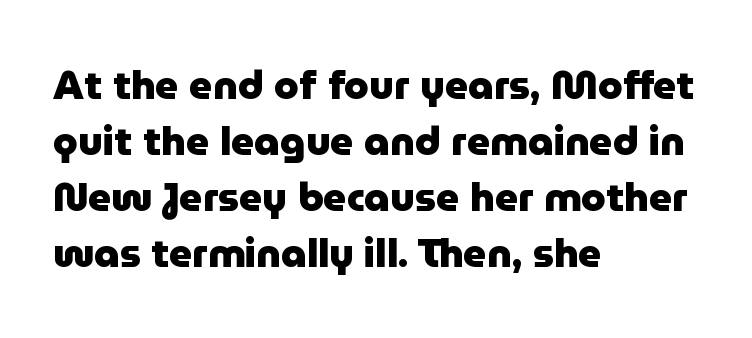
Q: Is the text bold? A: Yes.
Q: Is the text italic (slanted)? A: No, it is upright.
Q: Is the typeface a serif or a sans-serif typeface? A: Sans-serif.
Q: Is the text underlined? A: No.
Q: How is the paragraph aligned? A: Left-aligned.
Q: Is the spacing between letters normal or unusually wide? A: Normal.
Q: Is the spacing between lines tight, normal or loose? A: Normal.
Q: Width (condensed, normal, or wide)? A: Normal.
Q: Stroke contrast? A: Low.
Q: x-height? A: Medium.
Q: Monospaced? A: No.
